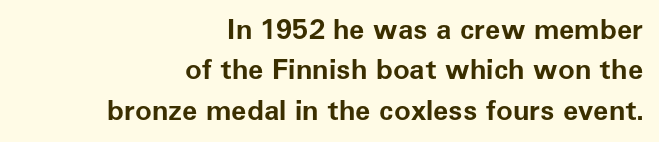
Every row of glyphs terminates at an identical x-position on the right. The letterforms sit shoulder to shoulder at normal distance. The face used here has the dense, thick strokes of a bold. Does the leading feel generous? No, just average. The passage shown is typed in a proportional face where columns would drift. Typographically, this falls in the sans-serif category.
